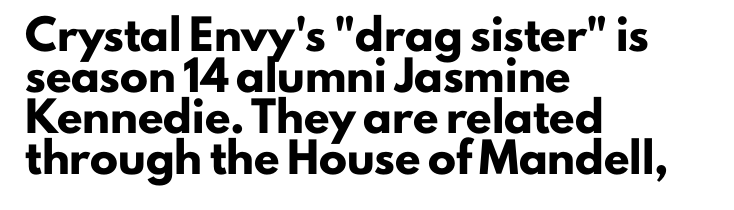
Set as a true bold cut, around the 700 mark. Default kerning and tracking; the words read as compact shapes. You could not count columns in this text — the font is proportionally spaced. Leftover space on each line is placed entirely after the last word. Every stem runs plumb, perpendicular to the baseline.
